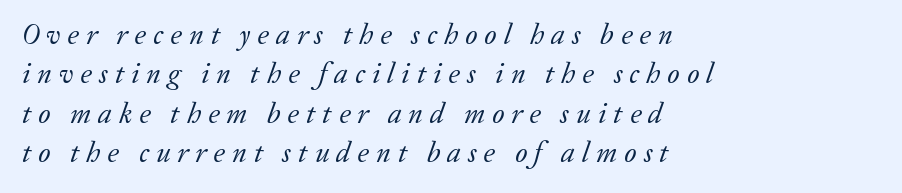
{"serif": "yes", "italic": "yes", "lean": "right", "slant_degrees": 20, "bold": "no", "weight": "regular", "width": "normal", "stroke_contrast": "low", "x_height": "medium", "monospaced": "no", "underline": "no", "align": "left", "line_spacing": "normal", "line_spacing_ratio": 1.36, "letter_spacing": "wide", "letter_spacing_em": 0.24, "glyph_px": 29}
